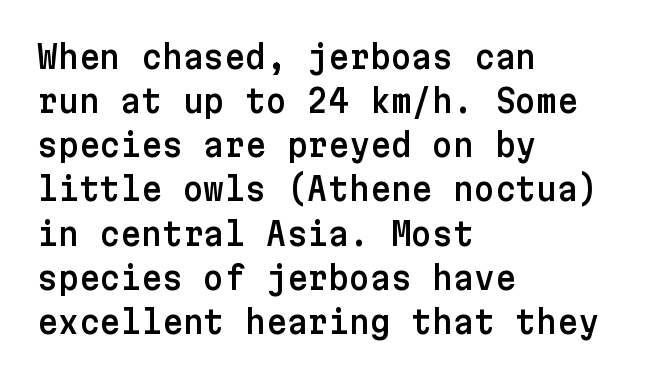
Quick note: underline off. Standard letterfit; no display-style spreading of the glyphs. In terms of posture, this sample is upright. Grotesque or geometric, the face here clearly has no serifs. The rows are spaced the way most documents space them.
